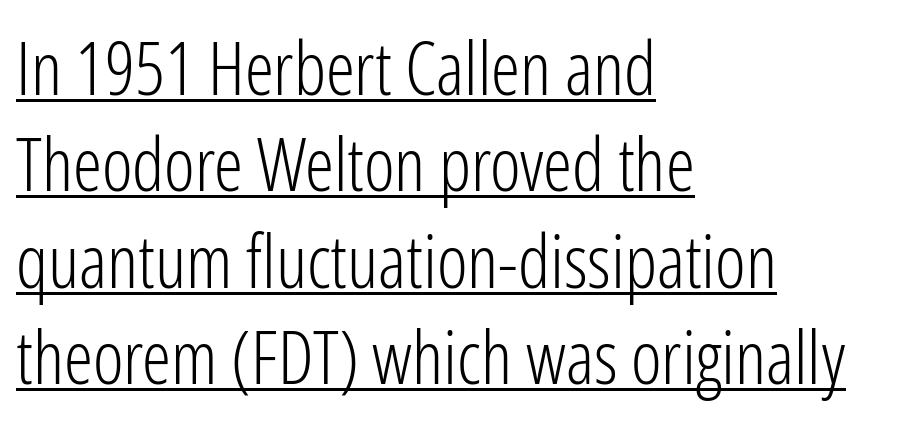
Q: Is the text bold? A: No.
Q: Is the text italic (slanted)? A: No, it is upright.
Q: Is the typeface a serif or a sans-serif typeface? A: Sans-serif.
Q: Is the text underlined? A: Yes.
Q: How is the paragraph aligned? A: Left-aligned.
Q: Is the spacing between letters normal or unusually wide? A: Normal.
Q: Is the spacing between lines tight, normal or loose? A: Normal.
Q: Width (condensed, normal, or wide)? A: Condensed.
Q: Stroke contrast? A: Low.
Q: x-height? A: Medium.
Q: Monospaced? A: No.
